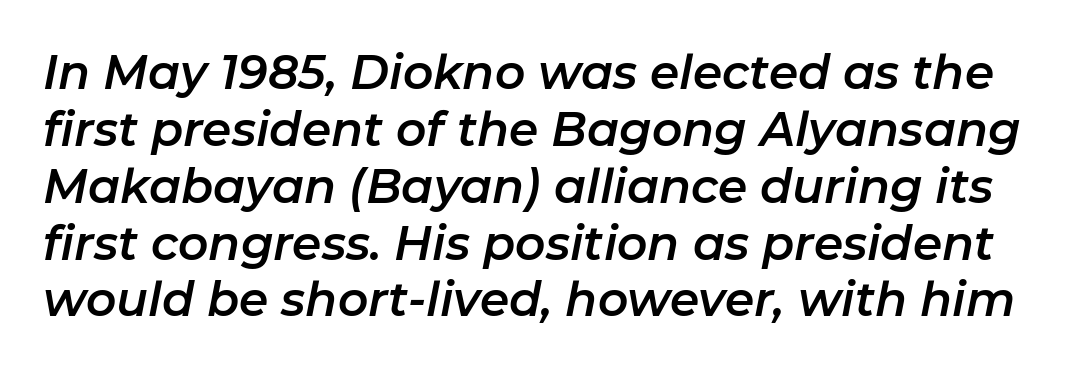
Q: Is the text italic (slanted)? A: Yes, it leans right by about 11 degrees.
Q: Is the text underlined? A: No.
Q: Is the spacing between letters normal or unusually wide? A: Normal.
Q: Width (condensed, normal, or wide)? A: Normal.
Q: Stroke contrast? A: Low.
Q: x-height? A: Medium.
Q: Monospaced? A: No.
